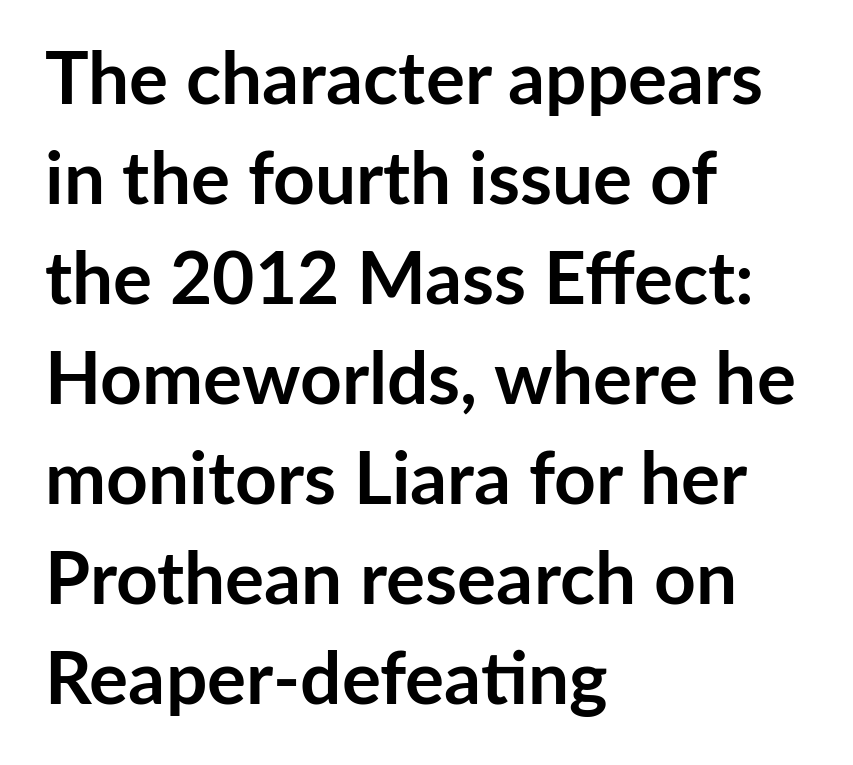
Q: Is the text bold? A: Yes.
Q: Is the text italic (slanted)? A: No, it is upright.
Q: Is the typeface a serif or a sans-serif typeface? A: Sans-serif.
Q: Is the text underlined? A: No.
Q: How is the paragraph aligned? A: Left-aligned.
Q: Is the spacing between letters normal or unusually wide? A: Normal.
Q: Is the spacing between lines tight, normal or loose? A: Normal.
Q: Width (condensed, normal, or wide)? A: Normal.
Q: Stroke contrast? A: Low.
Q: x-height? A: Medium.
Q: Monospaced? A: No.
